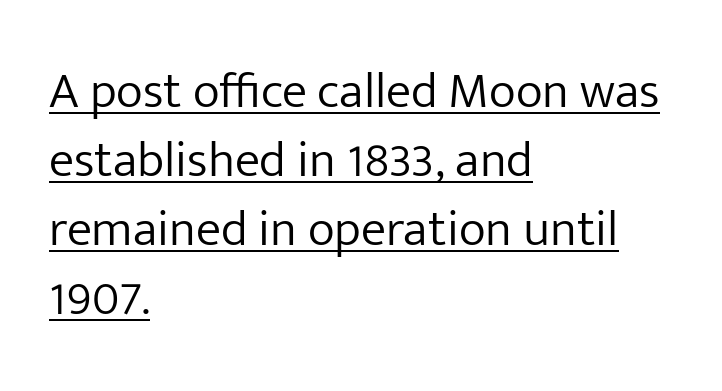
The image shows 51 px light sans-serif type, upright; set left-aligned, normal line spacing (1.35x), normal letter spacing, underlined; low stroke contrast and a medium x-height.
